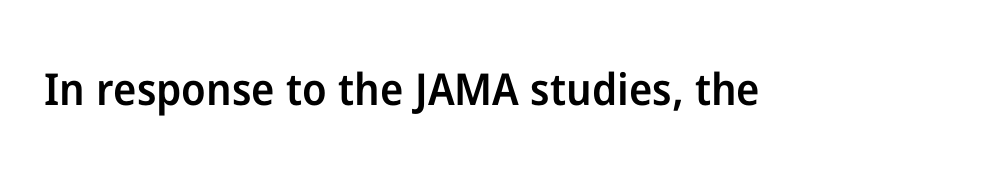
Q: Is the text bold? A: Semi-bold.
Q: Is the text italic (slanted)? A: No, it is upright.
Q: Is the typeface a serif or a sans-serif typeface? A: Sans-serif.
Q: Is the text underlined? A: No.
Q: Is the spacing between letters normal or unusually wide? A: Normal.
Q: Width (condensed, normal, or wide)? A: Normal.
Q: Stroke contrast? A: Low.
Q: x-height? A: Medium.
Q: Monospaced? A: No.
